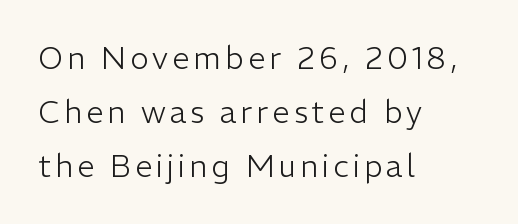
The image shows 31 px light sans-serif type, upright; set left-aligned, line spacing 1.74x, not underlined; low stroke contrast and a medium x-height.
